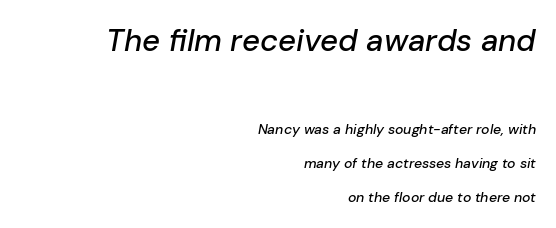
The image shows 31 px text type, italic (leaning right); set right-aligned, loose line spacing (2.43x), normal letter spacing, not underlined; the first (top) block is 2.21x larger; low stroke contrast and a medium x-height.
